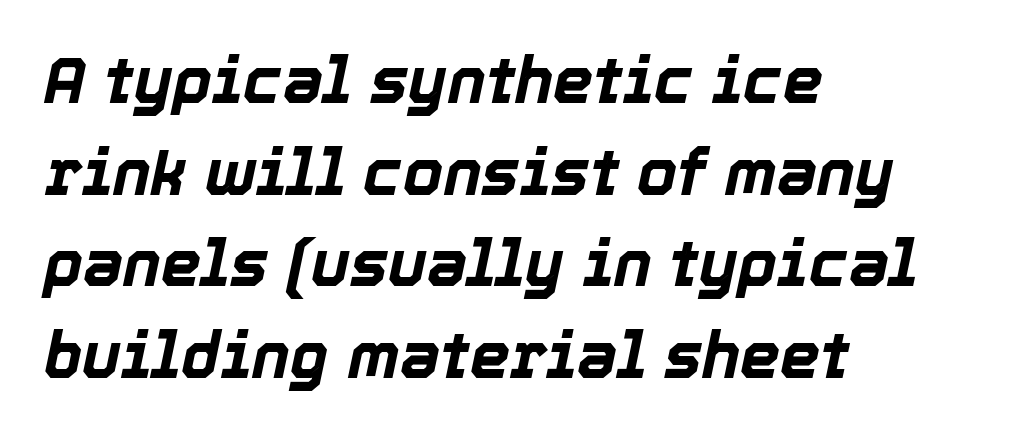
Q: Is the text bold? A: Yes.
Q: Is the text italic (slanted)? A: Yes, it leans right by about 12 degrees.
Q: Is the text underlined? A: No.
Q: How is the paragraph aligned? A: Left-aligned.
Q: Is the spacing between letters normal or unusually wide? A: Normal.
Q: Is the spacing between lines tight, normal or loose? A: Normal.
Q: Width (condensed, normal, or wide)? A: Normal.
Q: x-height? A: Medium.
Q: Monospaced? A: No.
